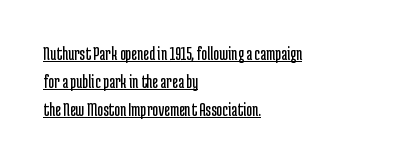
Standard letterfit; no display-style spreading of the glyphs. Tall strokes in this sample are plumb rather than angled. Glance below the letters and you will spot a drawn line. The lines sit at an ordinary, default distance from one another.
